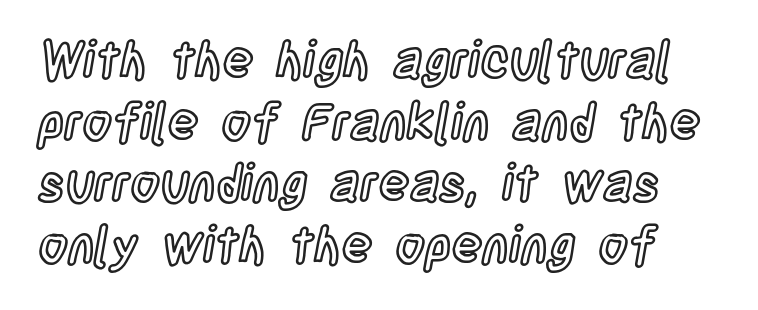
The image shows 51 px condensed type; set line spacing 1.21x, normal letter spacing, not underlined; a large x-height.
